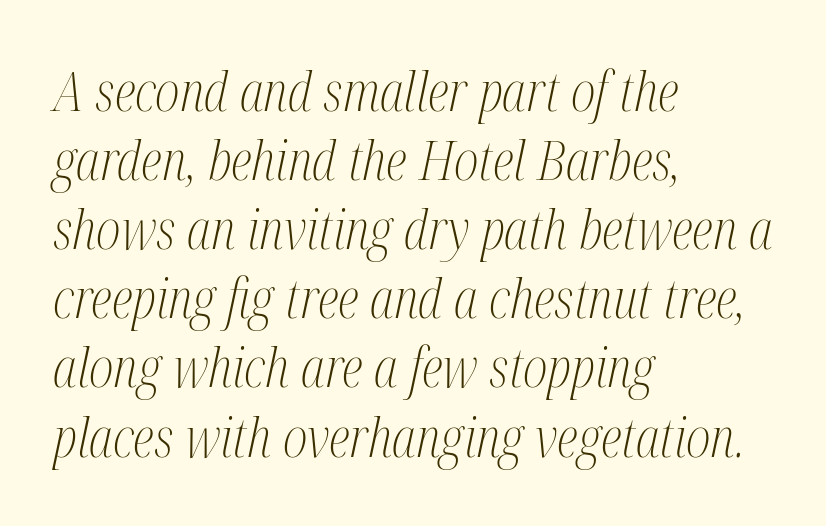
{"serif": "yes", "italic": "yes", "lean": "right", "slant_degrees": 12, "bold": "no", "weight": "light", "width": "condensed", "stroke_contrast": "medium", "x_height": "medium", "monospaced": "no", "underline": "no", "align": "left", "line_spacing": "normal", "line_spacing_ratio": 1.28, "letter_spacing": "normal", "letter_spacing_em": 0.0, "glyph_px": 54}
